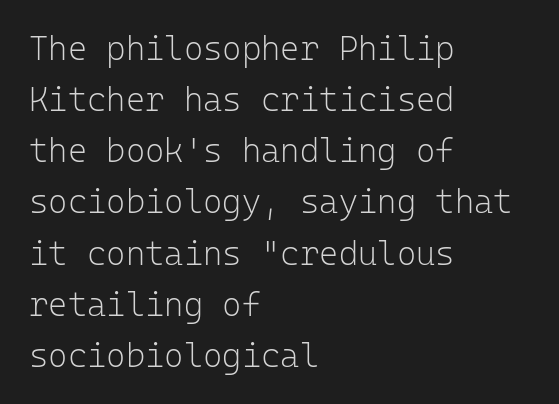
The passage shown is not bold in any degree. Each word holds together tightly as a unit, with standard inter-letter gaps. The passage shown is typed in a monospace face where columns stay perfectly aligned. The space between consecutive lines is moderate. When letters stand straight like this, we call the style roman or upright. The lines are quadded left.
